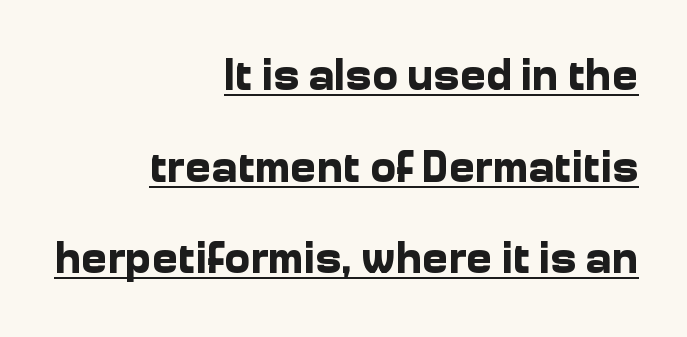
{"serif": "no", "italic": "no", "bold": "yes", "weight": "bold", "width": "normal", "stroke_contrast": "low", "x_height": "medium", "monospaced": "no", "underline": "yes", "align": "right", "line_spacing": "loose", "line_spacing_ratio": 2.08, "letter_spacing": "normal", "letter_spacing_em": 0.0, "glyph_px": 44}
